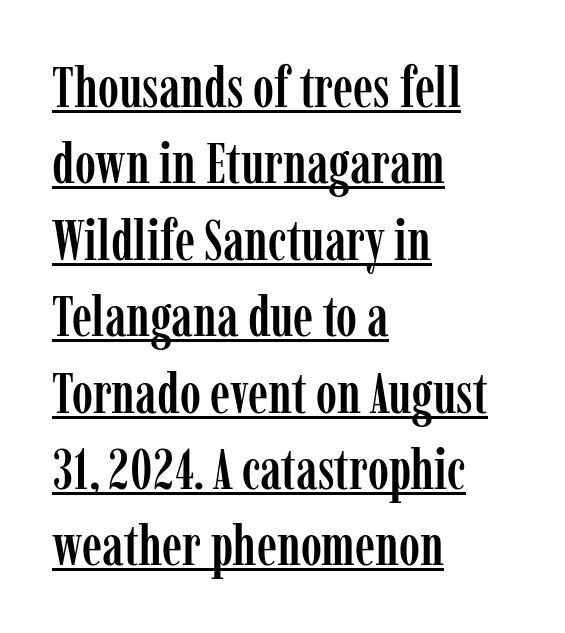
{"serif": "yes", "italic": "no", "width": "condensed", "stroke_contrast": "low", "x_height": "medium", "monospaced": "no", "underline": "yes", "align": "left", "line_spacing": "normal", "line_spacing_ratio": 1.34, "letter_spacing": "normal", "letter_spacing_em": 0.0, "glyph_px": 57}
